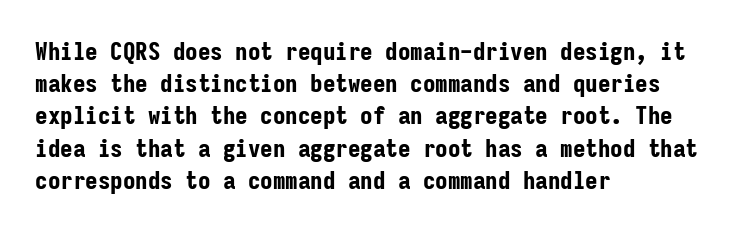
Q: Is the text bold? A: Yes.
Q: Is the text italic (slanted)? A: No, it is upright.
Q: Is the text underlined? A: No.
Q: How is the paragraph aligned? A: Left-aligned.
Q: Is the spacing between letters normal or unusually wide? A: Normal.
Q: Is the spacing between lines tight, normal or loose? A: Normal.
